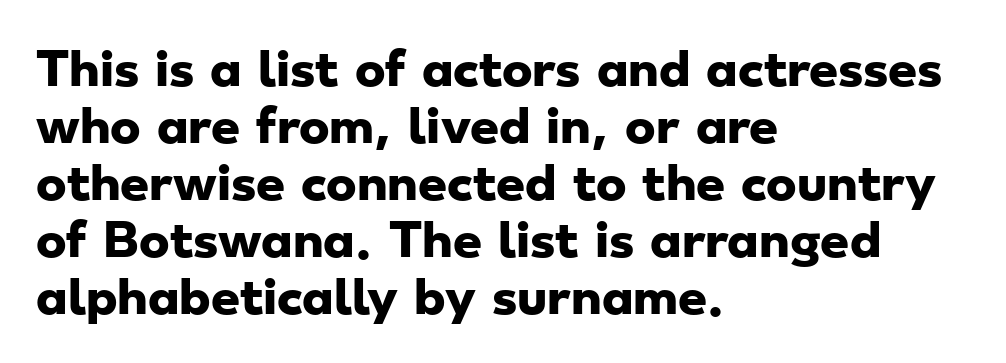
{"serif": "no", "bold": "yes", "weight": "heavy", "width": "wide", "stroke_contrast": "low", "x_height": "small", "monospaced": "no", "underline": "no", "align": "left", "line_spacing_ratio": 1.24, "letter_spacing": "normal", "letter_spacing_em": 0.0, "glyph_px": 46}
